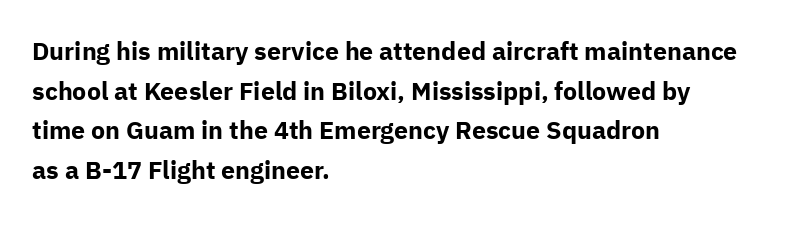
{"italic": "no", "bold": "yes", "underline": "no", "align": "left", "line_spacing": "normal", "line_spacing_ratio": 1.59, "letter_spacing": "normal", "letter_spacing_em": 0.0, "glyph_px": 25}
